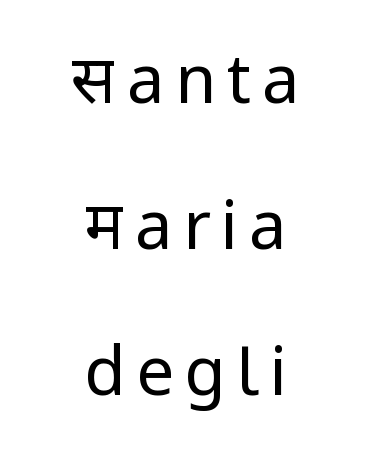
Q: Is the text bold? A: No.
Q: Is the text italic (slanted)? A: No, it is upright.
Q: Is the typeface a serif or a sans-serif typeface? A: Sans-serif.
Q: Is the text underlined? A: No.
Q: How is the paragraph aligned? A: Centered.
Q: Is the spacing between lines tight, normal or loose? A: Loose.
Q: Width (condensed, normal, or wide)? A: Normal.
Q: Stroke contrast? A: Low.
Q: x-height? A: Medium.
Q: Monospaced? A: No.
